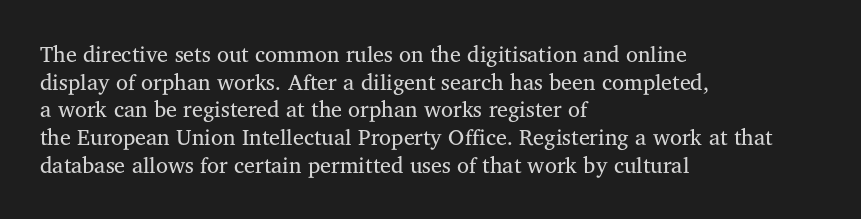
{"italic": "no", "bold": "no", "underline": "no", "align": "left", "line_spacing": "normal", "line_spacing_ratio": 1.26, "letter_spacing": "normal", "letter_spacing_em": 0.0, "glyph_px": 22}
